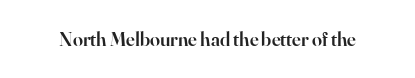
{"italic": "no", "bold": "semi", "underline": "no", "letter_spacing": "normal", "letter_spacing_em": 0.0, "glyph_px": 20}
